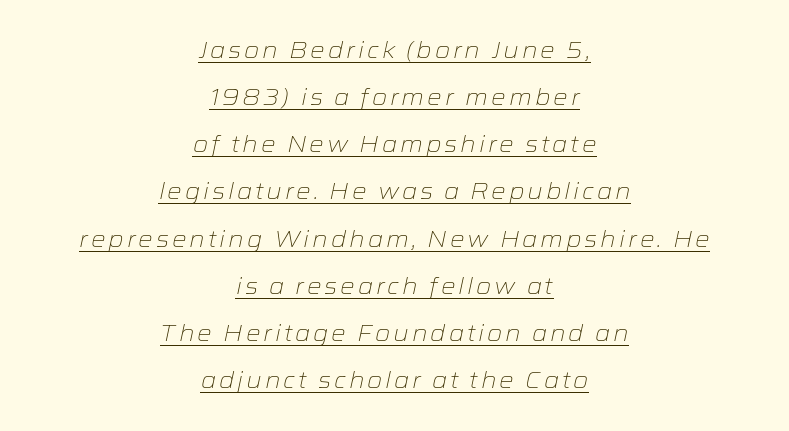
{"italic": "yes", "lean": "right", "slant_degrees": 12, "bold": "no", "underline": "yes", "align": "center", "line_spacing": "loose", "line_spacing_ratio": 2.05, "glyph_px": 23}
